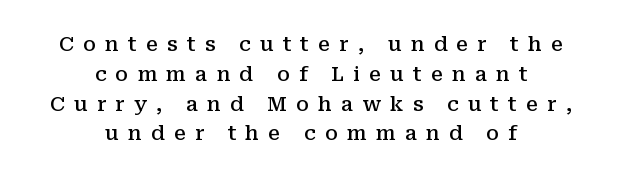
The image shows 20 px text type, upright; set centered, normal line spacing (1.49x), unusually wide letter spacing (+0.46 em), not underlined.
